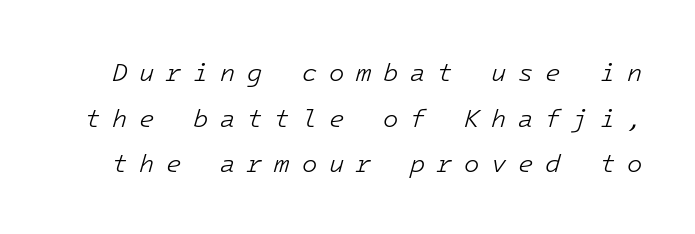
The image shows 25 px text type, italic (leaning right); set line spacing 1.83x, unusually wide letter spacing (+0.47 em), not underlined.
